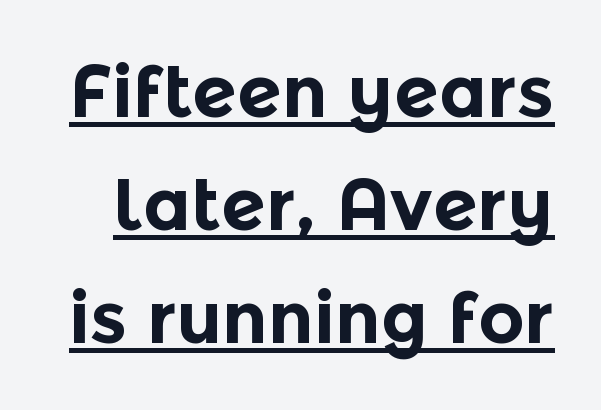
Does the leading feel generous? No, just average. Its strokes are broad and dark, the hallmark of bold type. Note the varied advance widths — an 'i' is clearly narrower than an 'm'. Serif or sans? Sans — the stroke terminals are bare.
